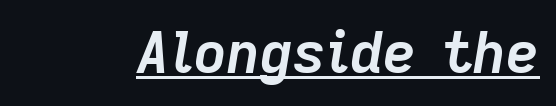
The image shows 57 px semibold type, italic (leaning right); set normal letter spacing, underlined; low stroke contrast and a medium x-height.
